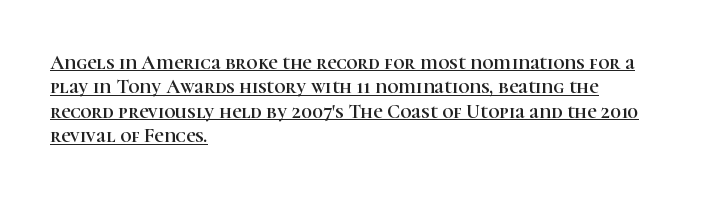
Q: Is the text italic (slanted)? A: No, it is upright.
Q: Is the text underlined? A: Yes.
Q: How is the paragraph aligned? A: Left-aligned.
Q: Is the spacing between letters normal or unusually wide? A: Normal.
